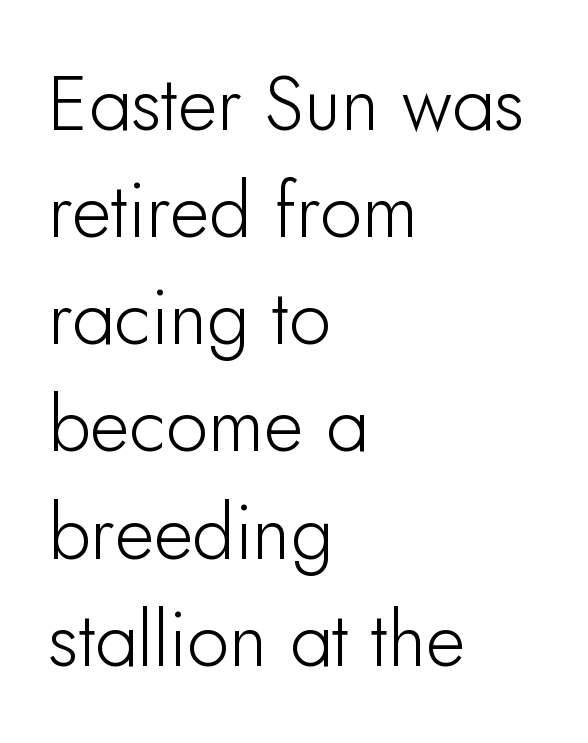
Q: Is the text italic (slanted)? A: No, it is upright.
Q: Is the typeface a serif or a sans-serif typeface? A: Sans-serif.
Q: Is the text underlined? A: No.
Q: How is the paragraph aligned? A: Left-aligned.
Q: Is the spacing between letters normal or unusually wide? A: Normal.
Q: Is the spacing between lines tight, normal or loose? A: Normal.
Q: Width (condensed, normal, or wide)? A: Normal.
Q: Stroke contrast? A: Low.
Q: x-height? A: Small.
Q: Monospaced? A: No.
